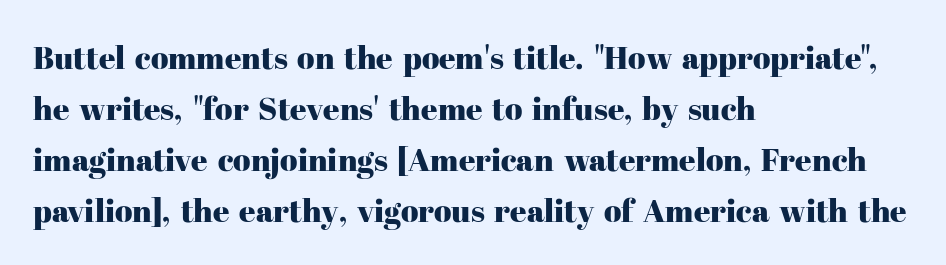
{"serif": "yes", "italic": "no", "width": "normal", "stroke_contrast": "high", "x_height": "medium", "monospaced": "no", "underline": "no", "align": "left", "line_spacing": "normal", "line_spacing_ratio": 1.59, "letter_spacing": "normal", "letter_spacing_em": 0.0, "glyph_px": 32}
